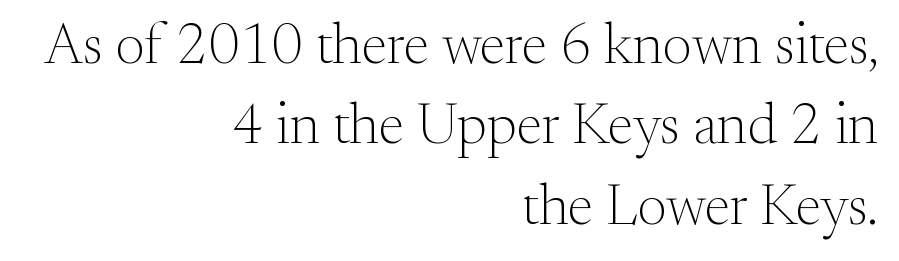
{"serif": "yes", "italic": "no", "bold": "no", "weight": "light", "width": "normal", "stroke_contrast": "medium", "x_height": "small", "monospaced": "no", "underline": "no", "align": "right", "line_spacing": "normal", "line_spacing_ratio": 1.41, "letter_spacing": "normal", "letter_spacing_em": 0.0, "glyph_px": 57}
